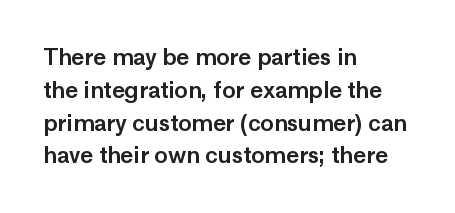
{"italic": "no", "underline": "no", "align": "left", "line_spacing": "normal", "line_spacing_ratio": 1.49, "letter_spacing": "normal", "letter_spacing_em": 0.0, "glyph_px": 22}
